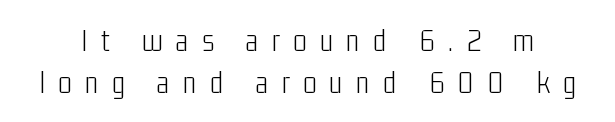
Descender tails drop into unmarked territory. Each letter keeps its own natural width here, so spacing adapts to shape. Students, observe: this is what conventionally led text looks like. The horizontal fit of the characters is loose and conspicuously gappy.
